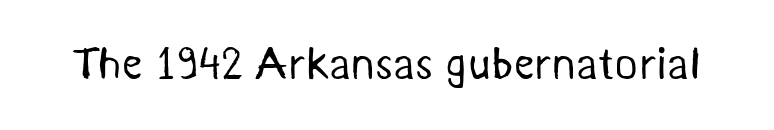
{"serif": "no", "bold": "no", "weight": "regular", "width": "normal", "stroke_contrast": "medium", "x_height": "medium", "monospaced": "no", "underline": "no", "letter_spacing": "normal", "letter_spacing_em": 0.0, "glyph_px": 45}
